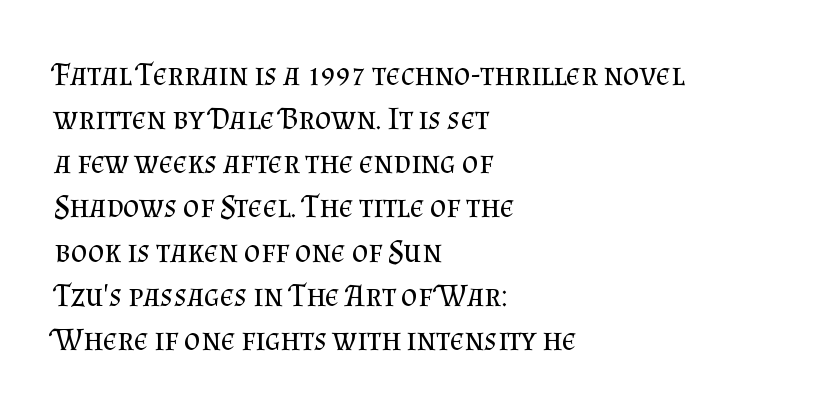
{"serif": "yes", "italic": "no", "bold": "no", "weight": "regular", "width": "normal", "stroke_contrast": "medium", "x_height": "small", "monospaced": "no", "underline": "no", "align": "left", "line_spacing": "normal", "line_spacing_ratio": 1.38, "letter_spacing": "normal", "letter_spacing_em": 0.0, "glyph_px": 32}
